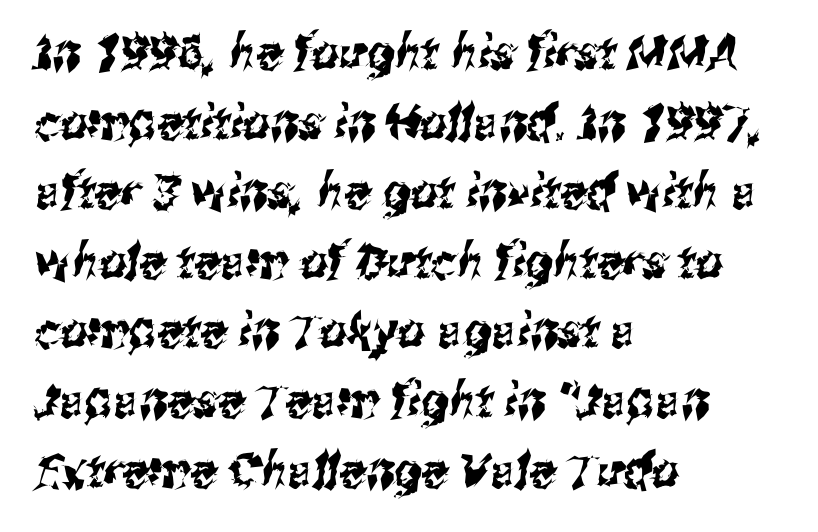
Q: Is the typeface a serif or a sans-serif typeface? A: Sans-serif.
Q: Is the text underlined? A: No.
Q: How is the paragraph aligned? A: Left-aligned.
Q: Is the spacing between letters normal or unusually wide? A: Normal.
Q: Is the spacing between lines tight, normal or loose? A: Normal.
Q: Width (condensed, normal, or wide)? A: Condensed.
Q: Stroke contrast? A: Medium.
Q: x-height? A: Medium.
Q: Monospaced? A: No.
